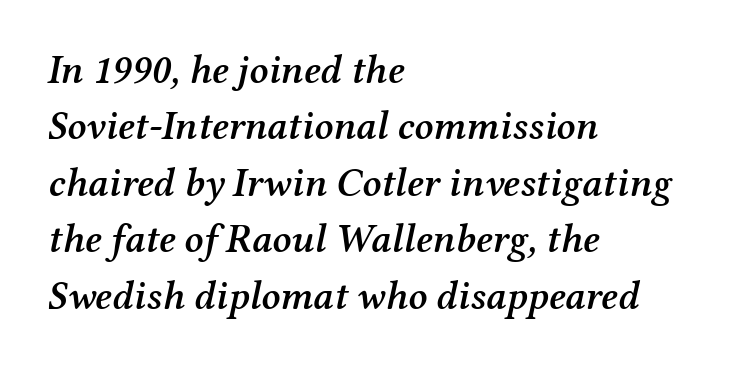
Q: Is the text bold? A: Semi-bold.
Q: Is the text italic (slanted)? A: Yes, it leans right by about 12 degrees.
Q: Is the typeface a serif or a sans-serif typeface? A: Serif.
Q: Is the text underlined? A: No.
Q: How is the paragraph aligned? A: Left-aligned.
Q: Is the spacing between letters normal or unusually wide? A: Normal.
Q: Is the spacing between lines tight, normal or loose? A: Normal.
Q: Width (condensed, normal, or wide)? A: Normal.
Q: Stroke contrast? A: Medium.
Q: x-height? A: Medium.
Q: Monospaced? A: No.
